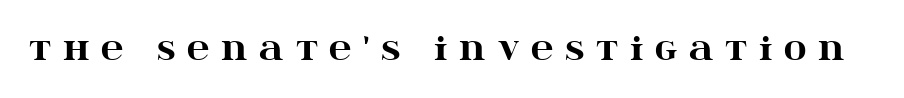
Q: Is the text bold? A: Yes.
Q: Is the text italic (slanted)? A: No, it is upright.
Q: Is the typeface a serif or a sans-serif typeface? A: Serif.
Q: Is the text underlined? A: No.
Q: Is the spacing between letters normal or unusually wide? A: Unusually wide.
Q: Width (condensed, normal, or wide)? A: Wide.
Q: Stroke contrast? A: High.
Q: x-height? A: Large.
Q: Monospaced? A: No.
